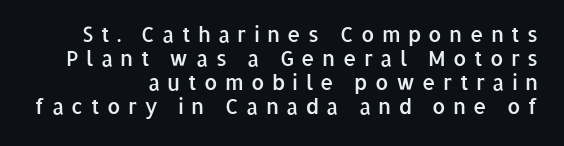
The image shows 21 px text type, upright; set right-aligned, tight line spacing (1.14x), unusually wide letter spacing (+0.35 em), not underlined.
